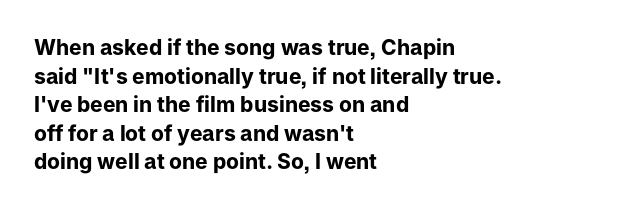
The image shows 21 px bold type, upright; set left-aligned, normal line spacing (1.36x), normal letter spacing, not underlined.
